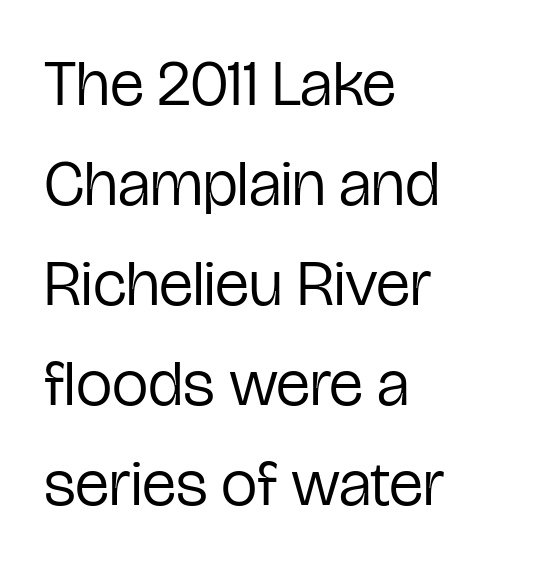
Q: Is the text bold? A: No.
Q: Is the text italic (slanted)? A: No, it is upright.
Q: Is the typeface a serif or a sans-serif typeface? A: Sans-serif.
Q: Is the text underlined? A: No.
Q: How is the paragraph aligned? A: Left-aligned.
Q: Is the spacing between letters normal or unusually wide? A: Normal.
Q: Is the spacing between lines tight, normal or loose? A: Normal.
Q: Width (condensed, normal, or wide)? A: Condensed.
Q: Stroke contrast? A: Low.
Q: x-height? A: Medium.
Q: Monospaced? A: No.
